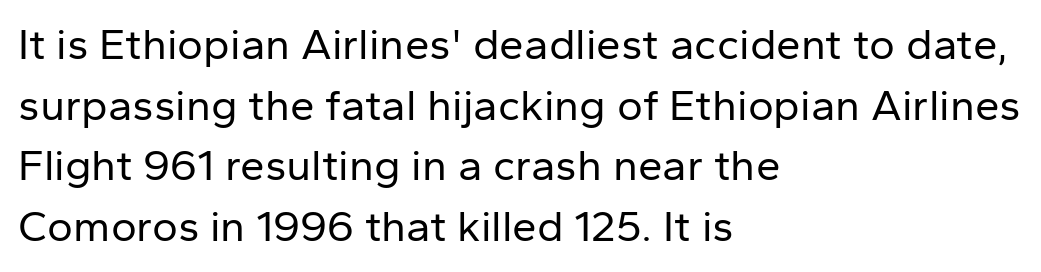
Q: Is the text bold? A: No.
Q: Is the text italic (slanted)? A: No, it is upright.
Q: Is the typeface a serif or a sans-serif typeface? A: Sans-serif.
Q: Is the text underlined? A: No.
Q: How is the paragraph aligned? A: Left-aligned.
Q: Is the spacing between letters normal or unusually wide? A: Normal.
Q: Is the spacing between lines tight, normal or loose? A: Normal.
Q: Width (condensed, normal, or wide)? A: Normal.
Q: Stroke contrast? A: Low.
Q: x-height? A: Medium.
Q: Monospaced? A: No.
